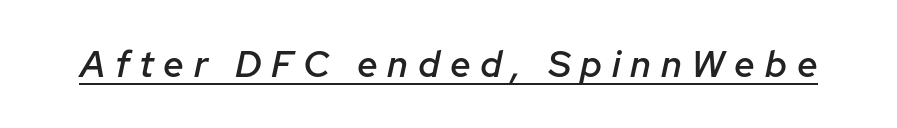
The image shows 37 px semibold type, italic (leaning right); set unusually wide letter spacing (+0.26 em), underlined; low stroke contrast and a medium x-height.
